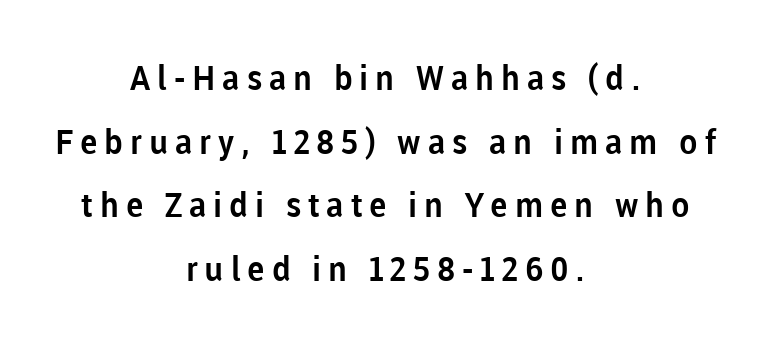
The image shows 34 px sans-serif type, upright; set centered, line spacing 1.87x, unusually wide letter spacing (+0.2 em), not underlined; low stroke contrast and a medium x-height.
